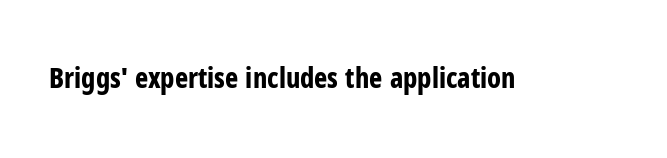
The image shows 28 px bold, condensed sans-serif type, upright; set normal letter spacing, not underlined; low stroke contrast and a medium x-height.
